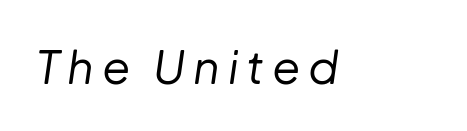
The image shows 46 px regular-weight type, italic (leaning right); set not underlined; low stroke contrast and a medium x-height.
